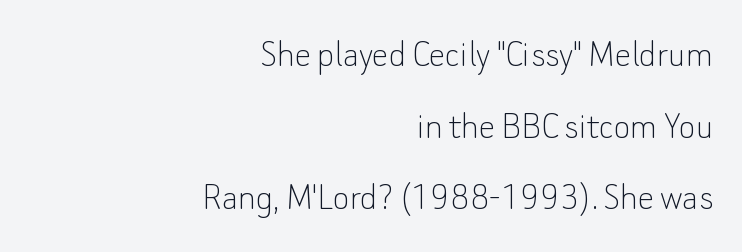
The image shows 41 px thin sans-serif type, upright; set right-aligned, line spacing 1.75x, normal letter spacing, not underlined; low stroke contrast and a small x-height.
